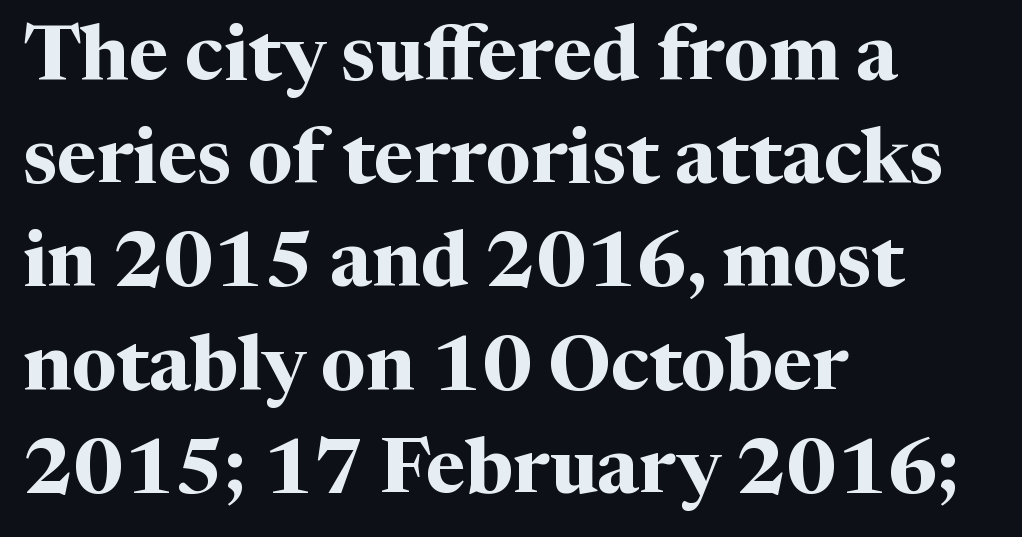
{"serif": "yes", "italic": "no", "bold": "yes", "weight": "bold", "width": "normal", "stroke_contrast": "medium", "x_height": "medium", "monospaced": "no", "underline": "no", "align": "left", "line_spacing": "normal", "line_spacing_ratio": 1.34, "letter_spacing": "normal", "letter_spacing_em": 0.0, "glyph_px": 77}
